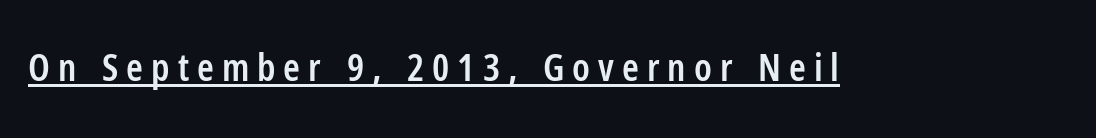
Notice how the stems are strictly vertical — no italics here. These characters rest on top of a visible drawn line. The rendering uses a semibold face; strokes are thickened but not to full bold. Students, note that the glyphs here are deliberately spaced far apart.
